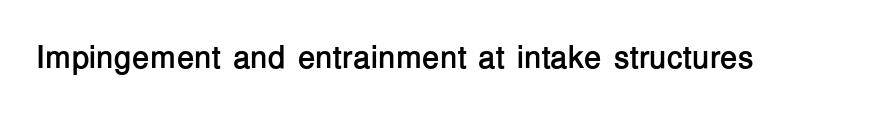
Q: Is the text bold? A: Yes.
Q: Is the text italic (slanted)? A: No, it is upright.
Q: Is the typeface a serif or a sans-serif typeface? A: Sans-serif.
Q: Is the text underlined? A: No.
Q: Is the spacing between letters normal or unusually wide? A: Normal.
Q: Width (condensed, normal, or wide)? A: Normal.
Q: Stroke contrast? A: Low.
Q: x-height? A: Medium.
Q: Monospaced? A: No.
